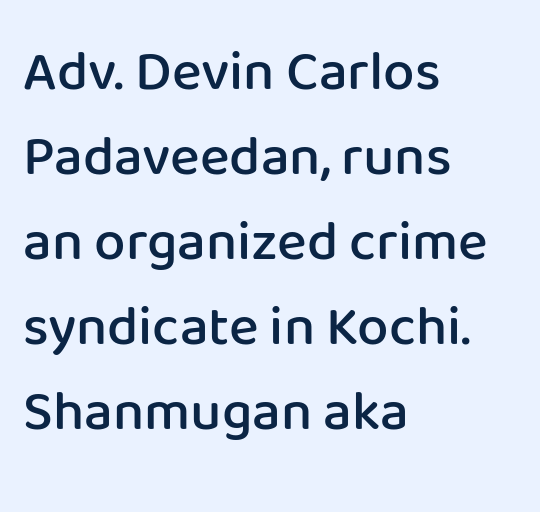
The image shows 56 px semibold sans-serif type, upright; set left-aligned, normal line spacing (1.52x), normal letter spacing, not underlined; low stroke contrast and a medium x-height.
